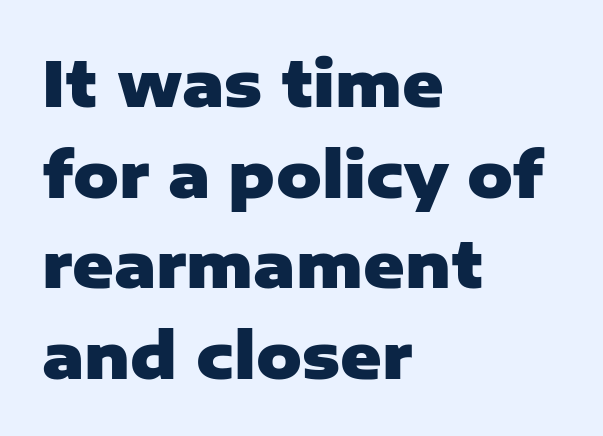
The passage shown is emphatically bold. This sample uses plain, unmodified letter spacing. Designer's note — italics off, roman on. The paragraph has a hard left edge and a soft right edge.
